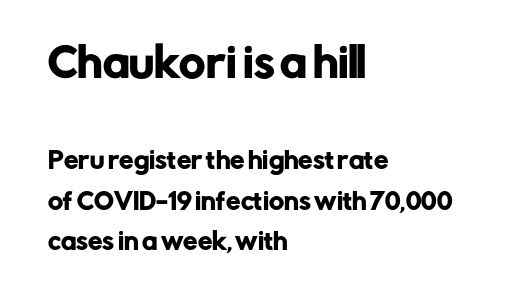
Q: Is the text italic (slanted)? A: No, it is upright.
Q: Is the typeface a serif or a sans-serif typeface? A: Sans-serif.
Q: Is the text underlined? A: No.
Q: How is the paragraph aligned? A: Left-aligned.
Q: Is the spacing between letters normal or unusually wide? A: Normal.
Q: Which block of text is set in a larger size, the first (top) or the second (bottom)? A: The first (top) one.
Q: Width (condensed, normal, or wide)? A: Normal.
Q: Stroke contrast? A: Low.
Q: x-height? A: Medium.
Q: Monospaced? A: No.
